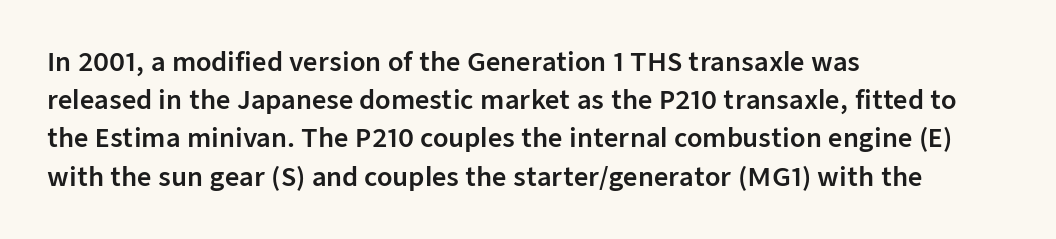
{"italic": "no", "underline": "no", "align": "left", "line_spacing": "normal", "line_spacing_ratio": 1.53, "letter_spacing": "normal", "letter_spacing_em": 0.0, "glyph_px": 25}
